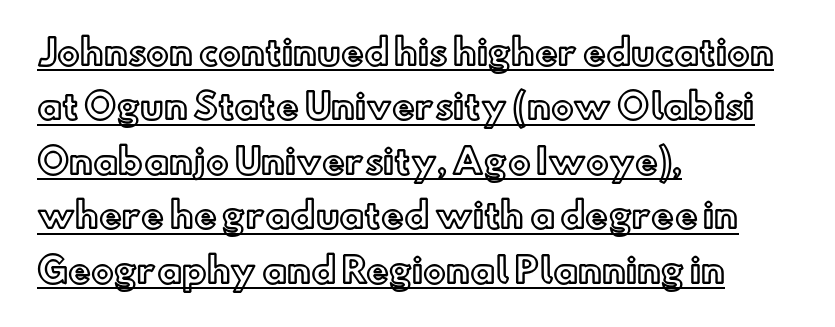
The image shows 34 px text type, upright; set left-aligned, normal line spacing (1.6x), normal letter spacing, underlined; a small x-height.
